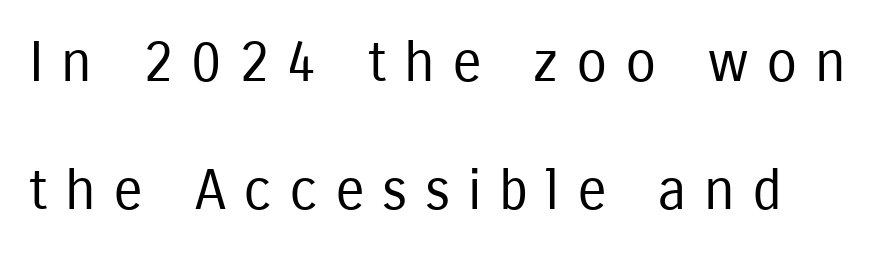
Q: Is the text bold? A: No.
Q: Is the text italic (slanted)? A: No, it is upright.
Q: Is the typeface a serif or a sans-serif typeface? A: Sans-serif.
Q: Is the text underlined? A: No.
Q: Is the spacing between letters normal or unusually wide? A: Unusually wide.
Q: Is the spacing between lines tight, normal or loose? A: Loose.
Q: Width (condensed, normal, or wide)? A: Condensed.
Q: Stroke contrast? A: Low.
Q: x-height? A: Medium.
Q: Monospaced? A: No.
